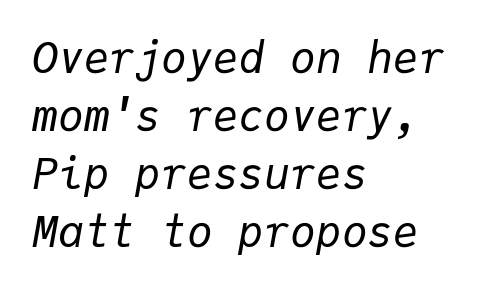
The image shows 43 px regular-weight type, italic (leaning right), monospaced; set left-aligned, normal line spacing (1.35x), normal letter spacing, not underlined; low stroke contrast and a medium x-height.
